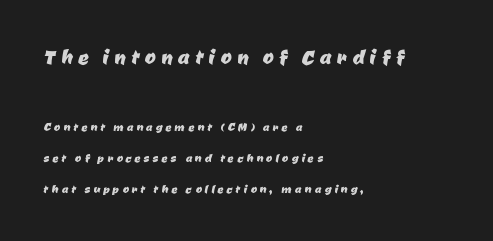
{"underline": "no", "align": "left", "line_spacing": "loose", "line_spacing_ratio": 2.08, "letter_spacing": "wide", "letter_spacing_em": 0.21, "larger_block": "first", "size_ratio": 1.73, "glyph_px": 26}
